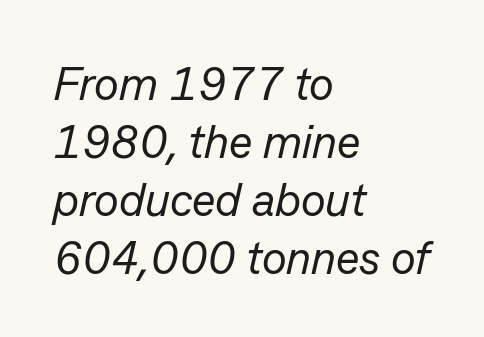
{"italic": "yes", "lean": "right", "slant_degrees": 13, "bold": "no", "weight": "regular", "width": "normal", "stroke_contrast": "low", "x_height": "medium", "monospaced": "no", "underline": "no", "align": "left", "line_spacing": "normal", "line_spacing_ratio": 1.26, "letter_spacing": "normal", "letter_spacing_em": 0.0, "glyph_px": 46}
